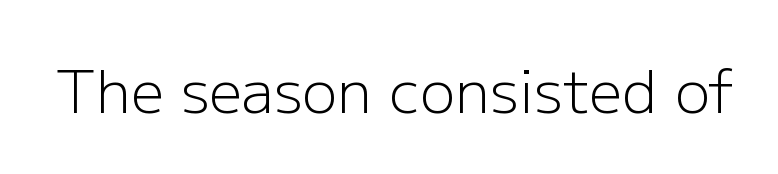
A sans-serif font was chosen for this passage. You could not count columns in this text — the font is proportionally spaced. The words here are not underlined. Tracking value appears to be zero — textbook default spacing. The lettering holds an erect, upright posture throughout. The passage shown is not bold in any degree.
